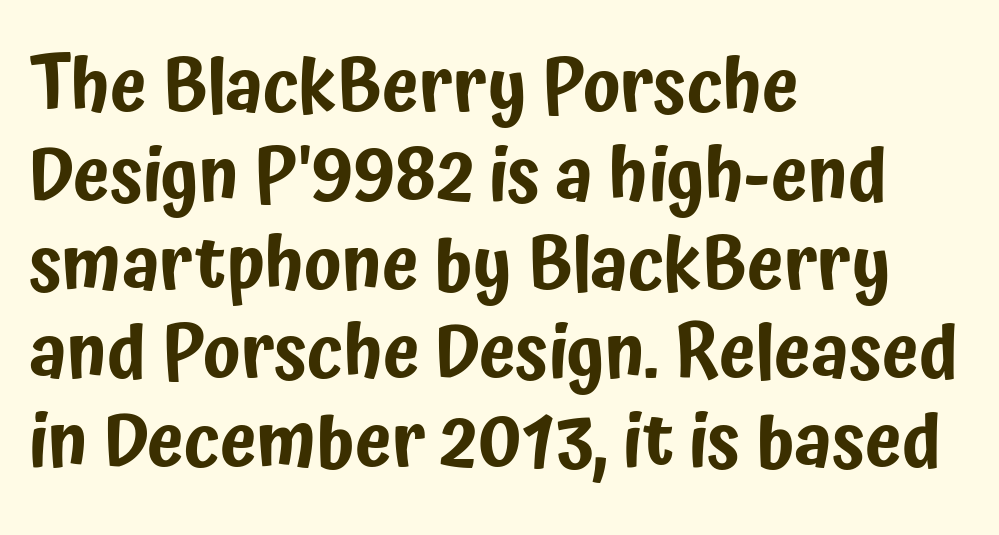
Q: Is the text italic (slanted)? A: No, it is upright.
Q: Is the typeface a serif or a sans-serif typeface? A: Sans-serif.
Q: Is the text underlined? A: No.
Q: How is the paragraph aligned? A: Left-aligned.
Q: Is the spacing between letters normal or unusually wide? A: Normal.
Q: Width (condensed, normal, or wide)? A: Condensed.
Q: Stroke contrast? A: Low.
Q: x-height? A: Medium.
Q: Monospaced? A: No.
